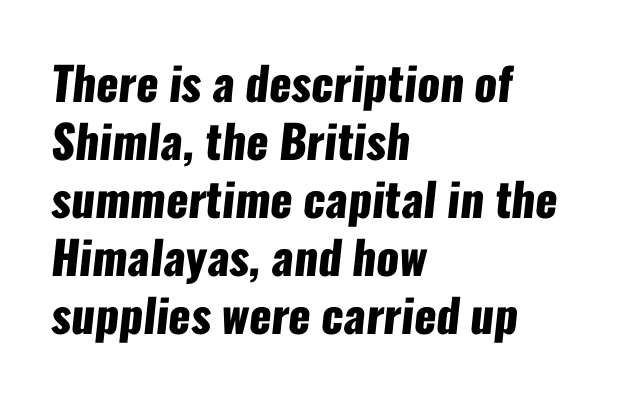
{"serif": "no", "bold": "yes", "weight": "heavy", "width": "condensed", "stroke_contrast": "low", "x_height": "medium", "monospaced": "no", "underline": "no", "align": "left", "line_spacing": "normal", "line_spacing_ratio": 1.26, "letter_spacing": "normal", "letter_spacing_em": 0.0, "glyph_px": 46}
